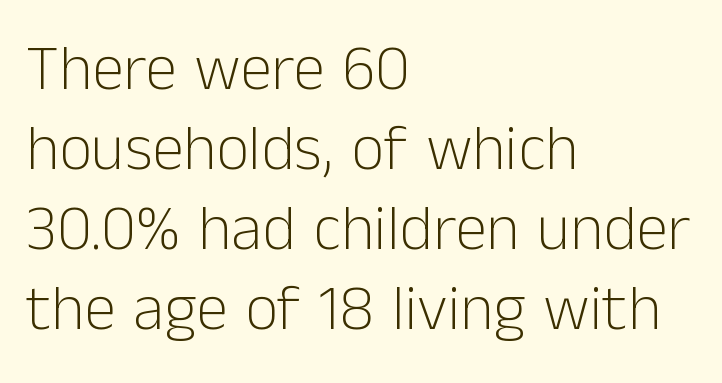
Q: Is the text bold? A: No.
Q: Is the text italic (slanted)? A: No, it is upright.
Q: Is the typeface a serif or a sans-serif typeface? A: Sans-serif.
Q: Is the text underlined? A: No.
Q: How is the paragraph aligned? A: Left-aligned.
Q: Is the spacing between letters normal or unusually wide? A: Normal.
Q: Is the spacing between lines tight, normal or loose? A: Normal.
Q: Width (condensed, normal, or wide)? A: Normal.
Q: Stroke contrast? A: Low.
Q: x-height? A: Medium.
Q: Monospaced? A: No.
